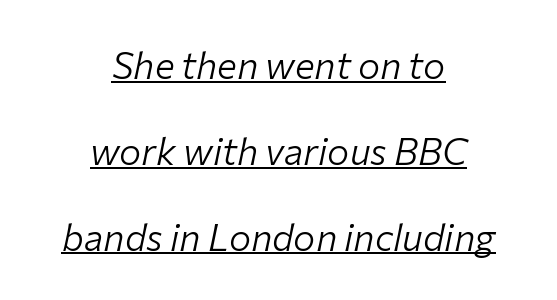
The image shows 37 px light type, italic (leaning right); set centered, loose line spacing (2.32x), normal letter spacing, underlined; low stroke contrast and a medium x-height.
